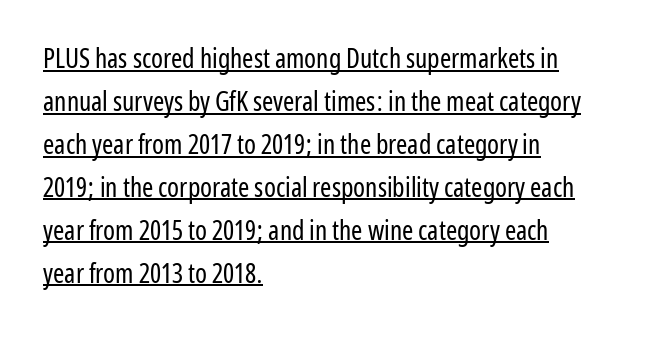
The image shows 27 px text type, upright; set left-aligned, normal line spacing (1.59x), normal letter spacing, underlined.
